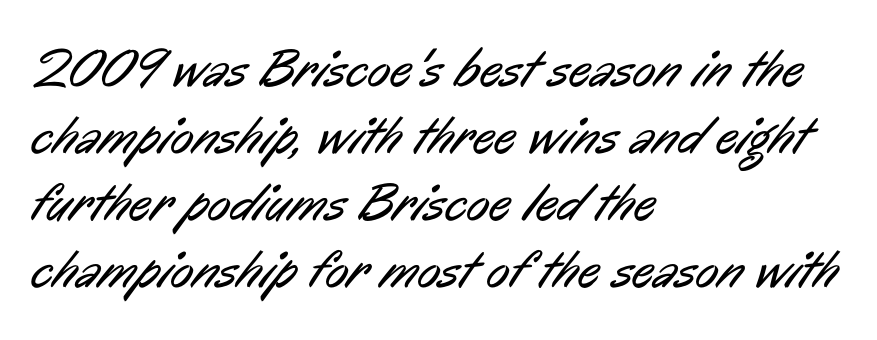
Counters stay open thanks to moderate or lighter strokes. The text block is weighted toward the left margin, trailing off unevenly rightward. Here the designer chose a conventional face with non-uniform glyph widths. This rendering features lettering with no underline. No feet cap the strokes, marking this as sans-serif type. Letter spacing: default.
